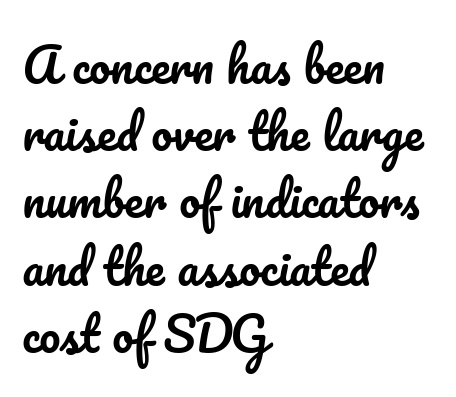
Q: Is the text italic (slanted)? A: Yes.
Q: Is the text underlined? A: No.
Q: How is the paragraph aligned? A: Left-aligned.
Q: Is the spacing between letters normal or unusually wide? A: Normal.
Q: Is the spacing between lines tight, normal or loose? A: Normal.
Q: Width (condensed, normal, or wide)? A: Normal.
Q: Stroke contrast? A: Low.
Q: x-height? A: Small.
Q: Monospaced? A: No.
